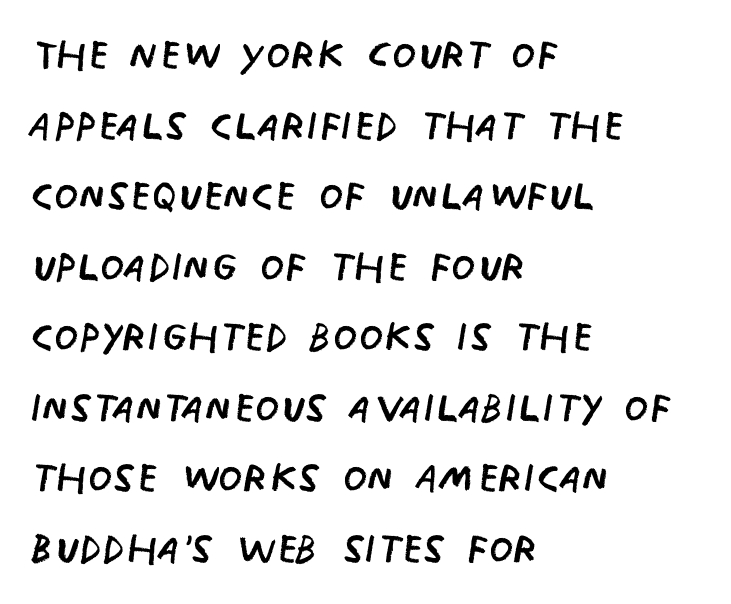
A classic flush-left, rag-right setting is used for this passage. Underlining? Definitely not there. Nope, no serifs anywhere on these letters.
